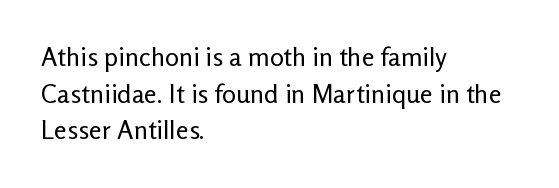
The image shows 26 px text type, upright; set left-aligned, normal line spacing (1.41x), normal letter spacing, not underlined.
